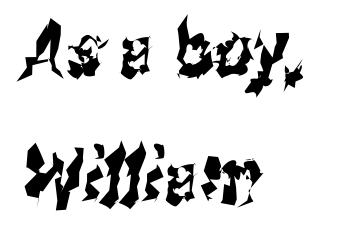
Q: Is the typeface a serif or a sans-serif typeface? A: Sans-serif.
Q: Is the text underlined? A: No.
Q: How is the paragraph aligned? A: Left-aligned.
Q: Is the spacing between letters normal or unusually wide? A: Normal.
Q: Is the spacing between lines tight, normal or loose? A: Normal.
Q: Width (condensed, normal, or wide)? A: Condensed.
Q: Stroke contrast? A: Medium.
Q: x-height? A: Medium.
Q: Monospaced? A: No.
